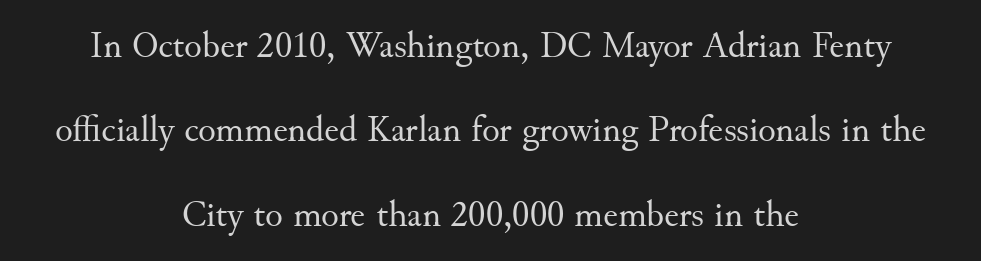
Q: Is the text bold? A: No.
Q: Is the text italic (slanted)? A: No, it is upright.
Q: Is the typeface a serif or a sans-serif typeface? A: Serif.
Q: Is the text underlined? A: No.
Q: How is the paragraph aligned? A: Centered.
Q: Is the spacing between letters normal or unusually wide? A: Normal.
Q: Is the spacing between lines tight, normal or loose? A: Loose.
Q: Width (condensed, normal, or wide)? A: Normal.
Q: Stroke contrast? A: Medium.
Q: x-height? A: Small.
Q: Monospaced? A: No.
